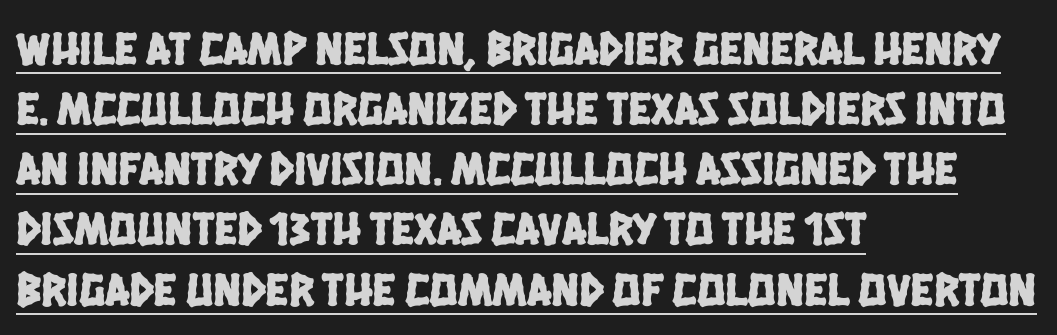
Examine the stroke ends and you'll find no serifs. This sample has the flowing, uneven cadence of proportional lettering. Observe the ordinary spacing: letters are neighbours, not strangers. You can see a thin bar hugging the bottom of the glyphs. The paragraph has a hard left edge and a soft right edge.
